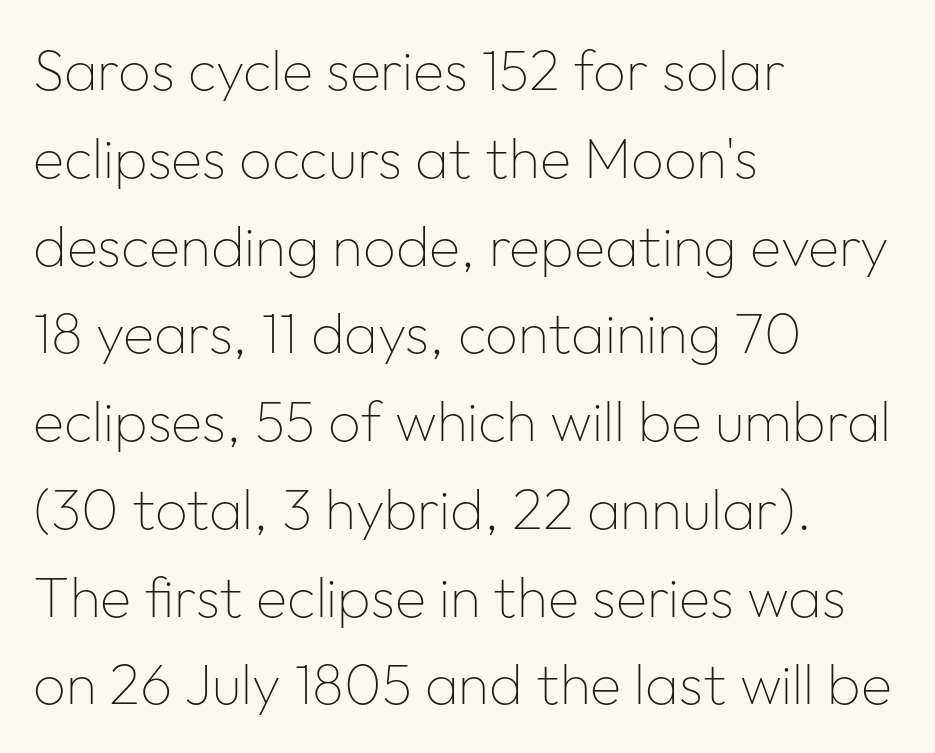
The image shows 57 px thin sans-serif type, upright; set left-aligned, normal line spacing (1.54x), normal letter spacing, not underlined; low stroke contrast and a medium x-height.
